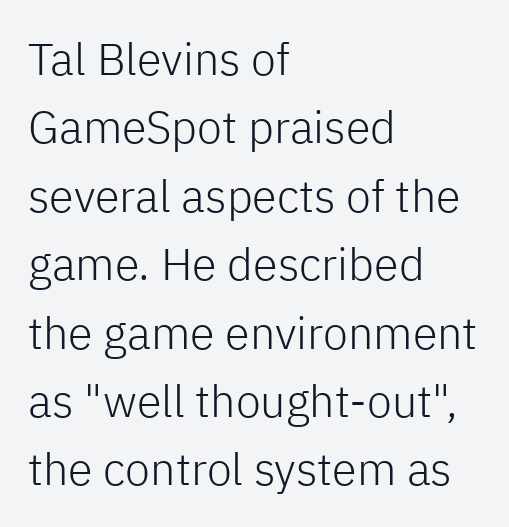
{"serif": "no", "italic": "no", "bold": "no", "weight": "light", "width": "normal", "stroke_contrast": "low", "x_height": "medium", "monospaced": "no", "underline": "no", "align": "left", "line_spacing": "normal", "line_spacing_ratio": 1.52, "letter_spacing": "normal", "letter_spacing_em": 0.0, "glyph_px": 45}
